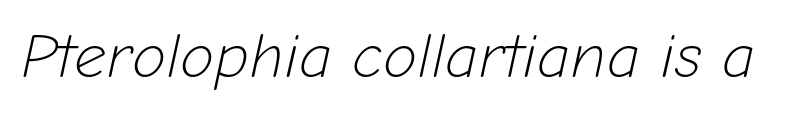
{"italic": "yes", "lean": "right", "slant_degrees": 12, "bold": "no", "weight": "light", "width": "normal", "stroke_contrast": "low", "x_height": "medium", "monospaced": "no", "underline": "no", "letter_spacing": "normal", "letter_spacing_em": 0.0, "glyph_px": 63}
